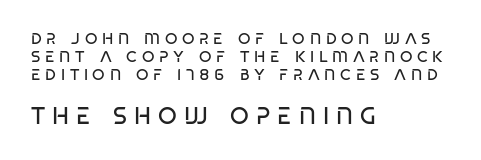
{"italic": "no", "bold": "no", "underline": "no", "align": "left", "line_spacing": "tight", "line_spacing_ratio": 1.12, "letter_spacing": "wide", "letter_spacing_em": 0.29, "larger_block": "second", "size_ratio": 1.5, "glyph_px": 24}
